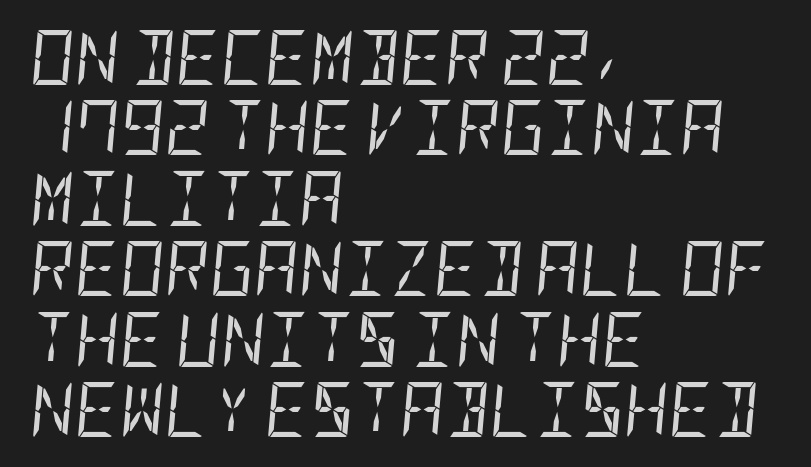
{"italic": "yes", "lean": "right", "slant_degrees": 5, "bold": "no", "weight": "regular", "width": "condensed", "stroke_contrast": "low", "x_height": "large", "underline": "no", "align": "left", "line_spacing": "normal", "line_spacing_ratio": 1.28, "letter_spacing": "normal", "letter_spacing_em": 0.0, "glyph_px": 55}
